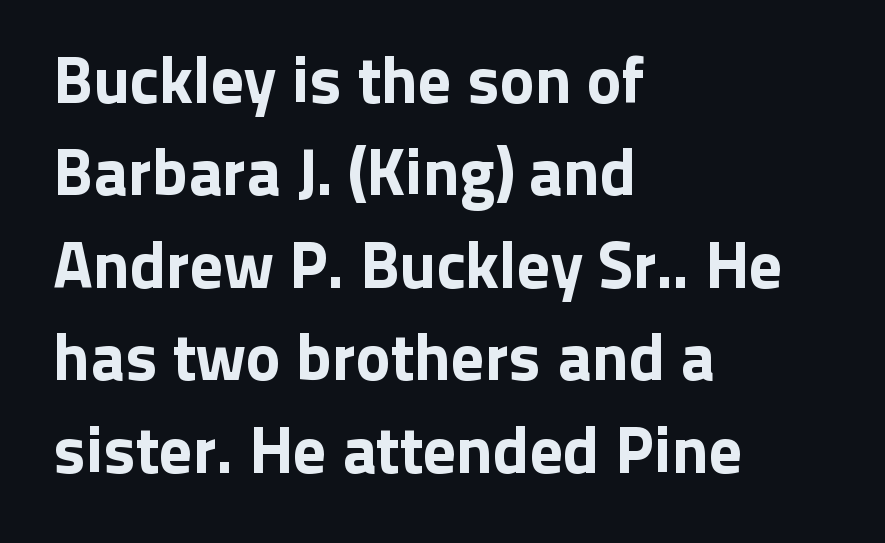
Standard letterfit; no display-style spreading of the glyphs. Descenders hang freely into open space. Leading: standard. The paragraph has a hard left edge and a soft right edge.
